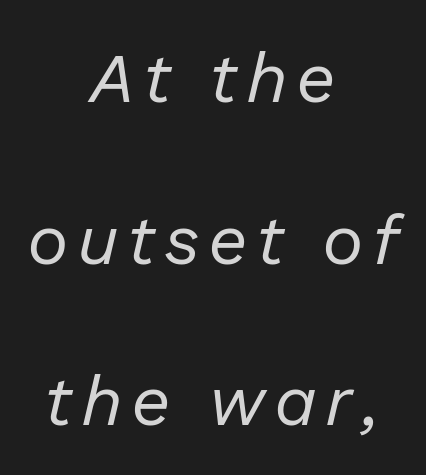
Q: Is the text bold? A: No.
Q: Is the text italic (slanted)? A: Yes, it leans right by about 13 degrees.
Q: Is the text underlined? A: No.
Q: How is the paragraph aligned? A: Centered.
Q: Is the spacing between lines tight, normal or loose? A: Loose.
Q: Width (condensed, normal, or wide)? A: Normal.
Q: Stroke contrast? A: Low.
Q: x-height? A: Medium.
Q: Monospaced? A: No.
